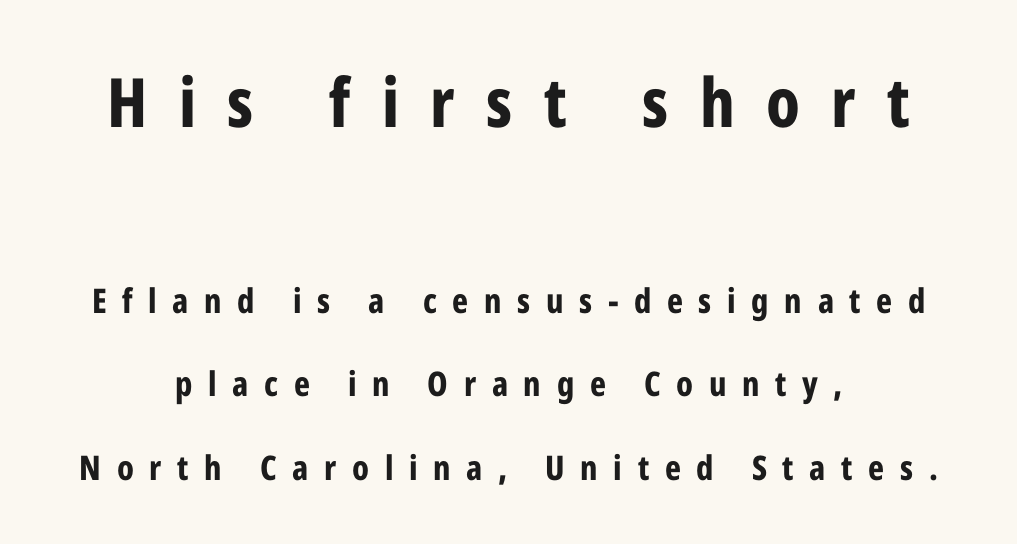
Do the letters lean? They stand straight. Someone cranked the tracking dial way up on this one. Leading: increased. Is this a fixed-width face? No — the glyphs have proportional, varying widths.
